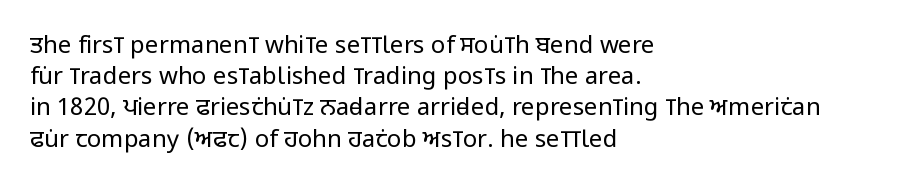
Q: Is the text bold? A: No.
Q: Is the text italic (slanted)? A: No, it is upright.
Q: Is the text underlined? A: No.
Q: How is the paragraph aligned? A: Left-aligned.
Q: Is the spacing between letters normal or unusually wide? A: Normal.
Q: Is the spacing between lines tight, normal or loose? A: Normal.
